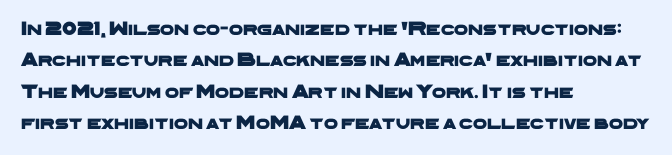
Q: Is the text underlined? A: No.
Q: How is the paragraph aligned? A: Left-aligned.
Q: Is the spacing between letters normal or unusually wide? A: Normal.
Q: Is the spacing between lines tight, normal or loose? A: Normal.
